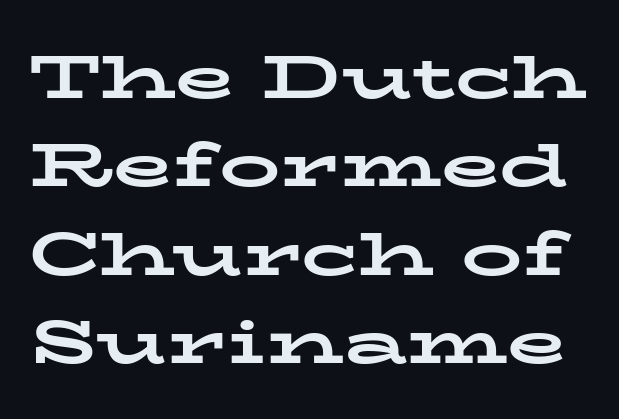
The image shows 61 px bold, wide serif type, upright; set normal line spacing (1.45x), normal letter spacing, not underlined; low stroke contrast and a medium x-height.
